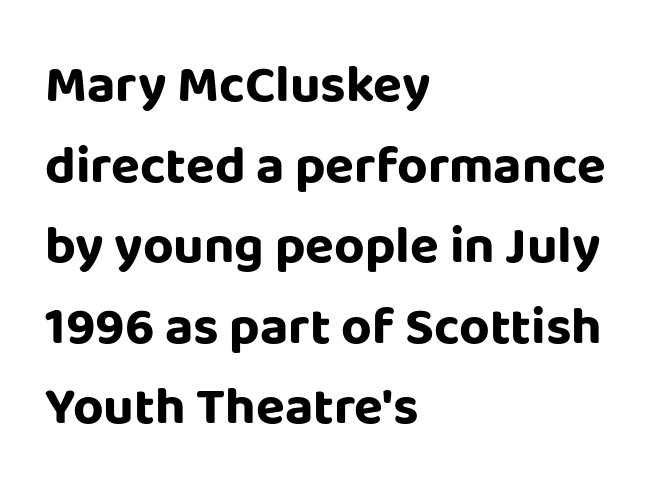
Q: Is the text bold? A: Yes.
Q: Is the text italic (slanted)? A: No, it is upright.
Q: Is the typeface a serif or a sans-serif typeface? A: Sans-serif.
Q: Is the text underlined? A: No.
Q: How is the paragraph aligned? A: Left-aligned.
Q: Is the spacing between letters normal or unusually wide? A: Normal.
Q: Is the spacing between lines tight, normal or loose? A: Normal.
Q: Width (condensed, normal, or wide)? A: Normal.
Q: Stroke contrast? A: Low.
Q: x-height? A: Large.
Q: Monospaced? A: No.
